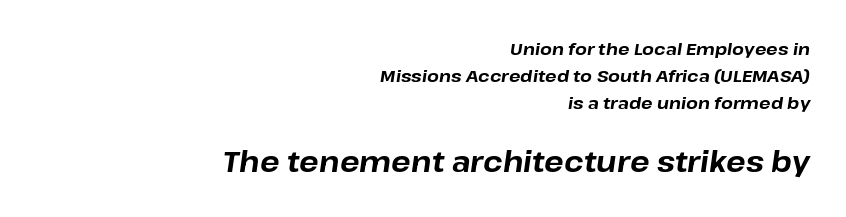
The image shows 29 px bold type, italic (leaning right); set right-aligned, normal line spacing (1.58x), normal letter spacing, not underlined; the second (bottom) block is 1.71x larger; low stroke contrast and a medium x-height.
